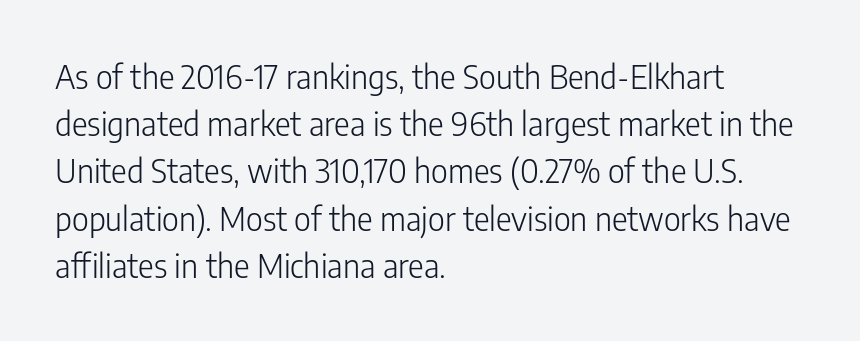
Q: Is the text bold? A: No.
Q: Is the text italic (slanted)? A: No, it is upright.
Q: Is the typeface a serif or a sans-serif typeface? A: Sans-serif.
Q: Is the text underlined? A: No.
Q: How is the paragraph aligned? A: Left-aligned.
Q: Is the spacing between letters normal or unusually wide? A: Normal.
Q: Is the spacing between lines tight, normal or loose? A: Normal.
Q: Width (condensed, normal, or wide)? A: Condensed.
Q: Stroke contrast? A: Low.
Q: x-height? A: Medium.
Q: Monospaced? A: No.
